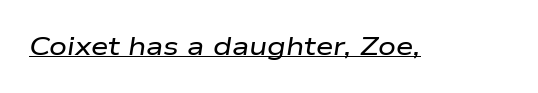
The image shows 25 px text type, italic (leaning right); set normal letter spacing, underlined.
